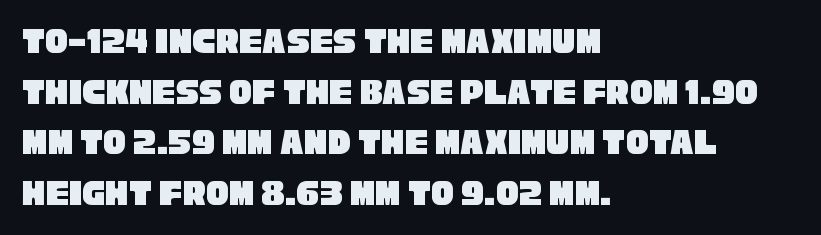
A student would call this left alignment; a typographer would say flush left, rag right. This rendering employs a face without finishing strokes, i.e., a sans-serif. Spacing verdict: proportional, widths tailored to each character. This sample uses plain, unmodified letter spacing. The block of text has a typical density, with ordinary space between rows. Bare-footed words on every line.
